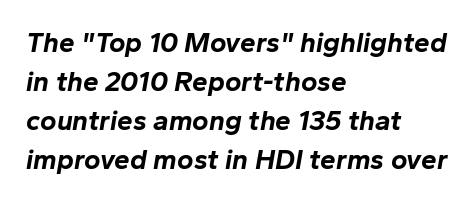
The image shows 28 px bold type, italic (leaning right); set left-aligned, normal line spacing (1.39x), normal letter spacing, not underlined; low stroke contrast and a medium x-height.
